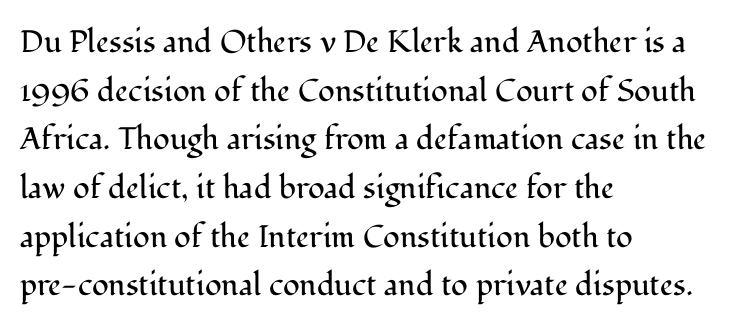
{"serif": "yes", "italic": "no", "bold": "no", "weight": "regular", "width": "normal", "stroke_contrast": "medium", "x_height": "medium", "monospaced": "no", "underline": "no", "align": "left", "line_spacing": "normal", "line_spacing_ratio": 1.57, "letter_spacing": "normal", "letter_spacing_em": 0.0, "glyph_px": 31}
